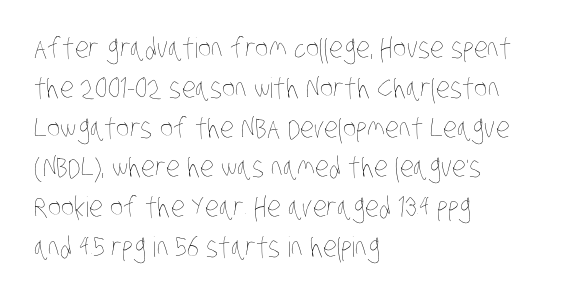
{"bold": "no", "weight": "thin", "width": "condensed", "stroke_contrast": "low", "x_height": "large", "monospaced": "no", "underline": "no", "align": "left", "line_spacing": "normal", "line_spacing_ratio": 1.42, "letter_spacing": "normal", "letter_spacing_em": 0.0, "glyph_px": 28}
